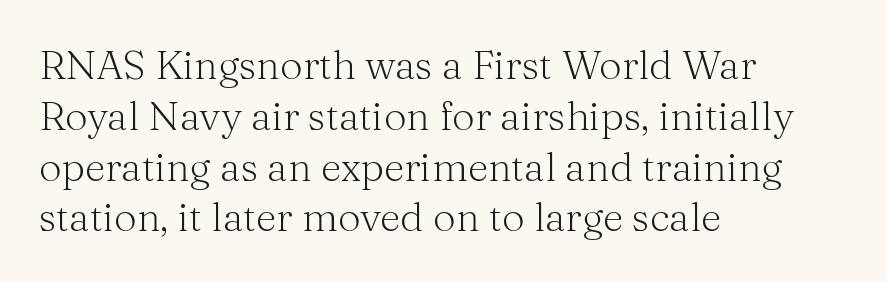
The image shows 40 px light serif type, upright; set left-aligned, normal line spacing (1.27x), normal letter spacing, not underlined; medium stroke contrast and a medium x-height.
